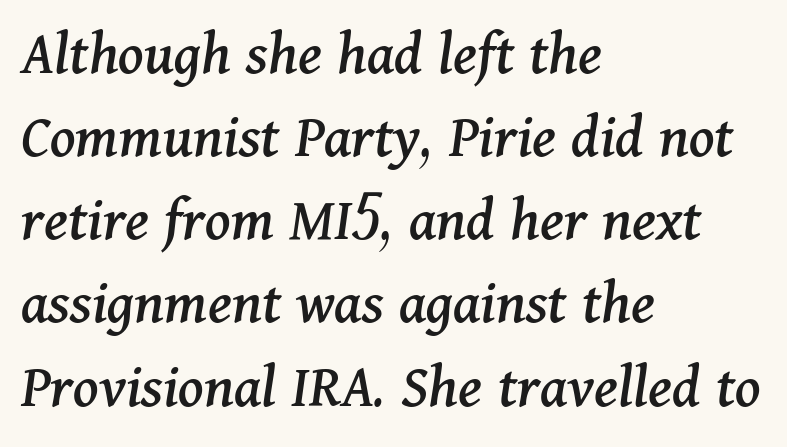
Q: Is the text italic (slanted)? A: Yes, it leans right by about 11 degrees.
Q: Is the typeface a serif or a sans-serif typeface? A: Serif.
Q: Is the text underlined? A: No.
Q: How is the paragraph aligned? A: Left-aligned.
Q: Is the spacing between letters normal or unusually wide? A: Normal.
Q: Is the spacing between lines tight, normal or loose? A: Normal.
Q: Width (condensed, normal, or wide)? A: Normal.
Q: Stroke contrast? A: Medium.
Q: x-height? A: Medium.
Q: Monospaced? A: No.
